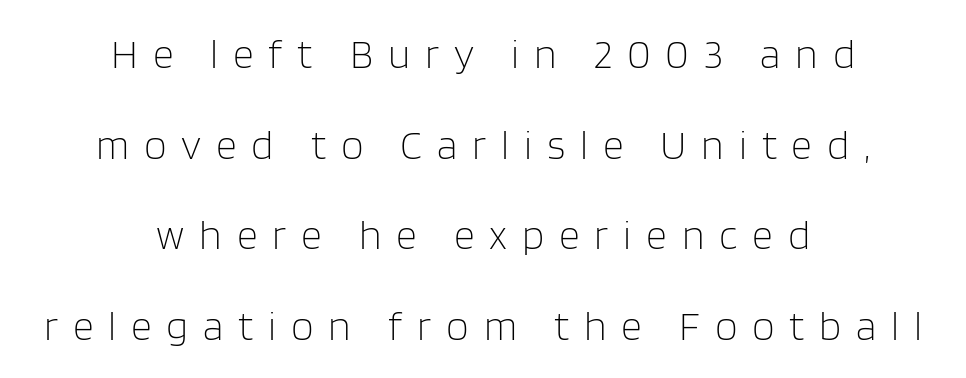
Q: Is the text bold? A: No.
Q: Is the text italic (slanted)? A: No, it is upright.
Q: Is the typeface a serif or a sans-serif typeface? A: Sans-serif.
Q: Is the text underlined? A: No.
Q: How is the paragraph aligned? A: Centered.
Q: Is the spacing between letters normal or unusually wide? A: Unusually wide.
Q: Is the spacing between lines tight, normal or loose? A: Loose.
Q: Width (condensed, normal, or wide)? A: Normal.
Q: Stroke contrast? A: Low.
Q: x-height? A: Large.
Q: Monospaced? A: No.
